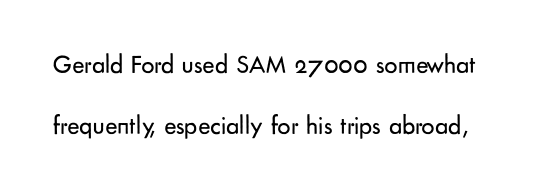
The image shows 26 px text type, upright; set loose line spacing (2.36x), normal letter spacing, not underlined.
